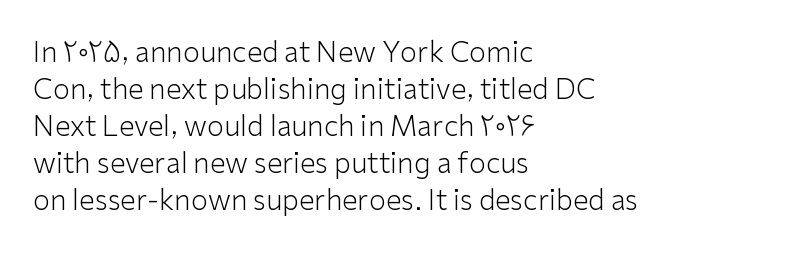
Descenders are the only things crossing below the line. The setting favours the left margin, as ordinary paragraphs usually do. The strokes are not fattened; the text isn't bold. Inter-character spacing is left at the font's built-in metrics.
